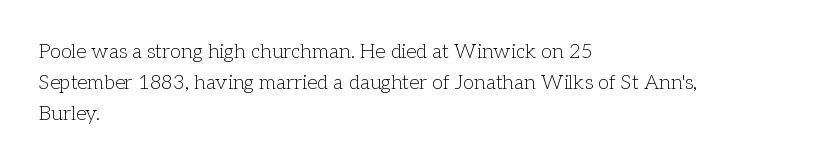
The image shows 20 px text type, upright; set left-aligned, normal line spacing (1.56x), normal letter spacing, not underlined.
